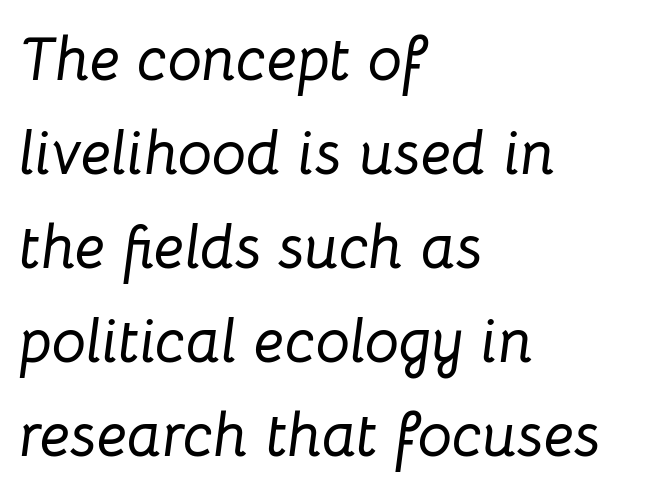
{"italic": "yes", "lean": "right", "slant_degrees": 8, "width": "normal", "stroke_contrast": "low", "x_height": "medium", "monospaced": "no", "underline": "no", "align": "left", "line_spacing": "normal", "line_spacing_ratio": 1.54, "letter_spacing": "normal", "letter_spacing_em": 0.0, "glyph_px": 61}
